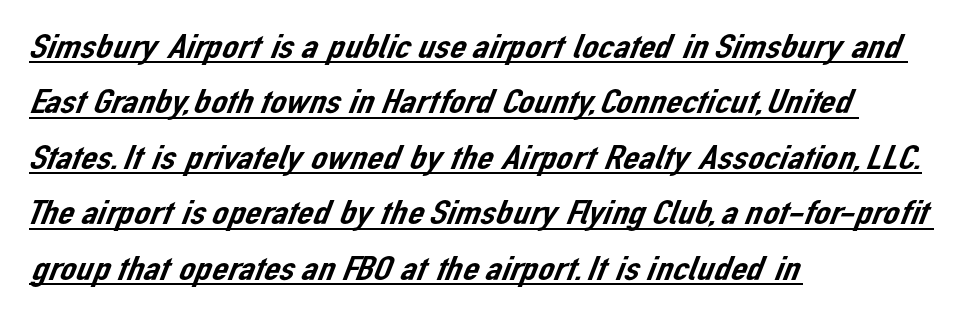
{"serif": "no", "width": "normal", "stroke_contrast": "low", "x_height": "medium", "monospaced": "no", "underline": "yes", "align": "left", "line_spacing": "normal", "line_spacing_ratio": 1.54, "letter_spacing": "normal", "letter_spacing_em": 0.0, "glyph_px": 36}
